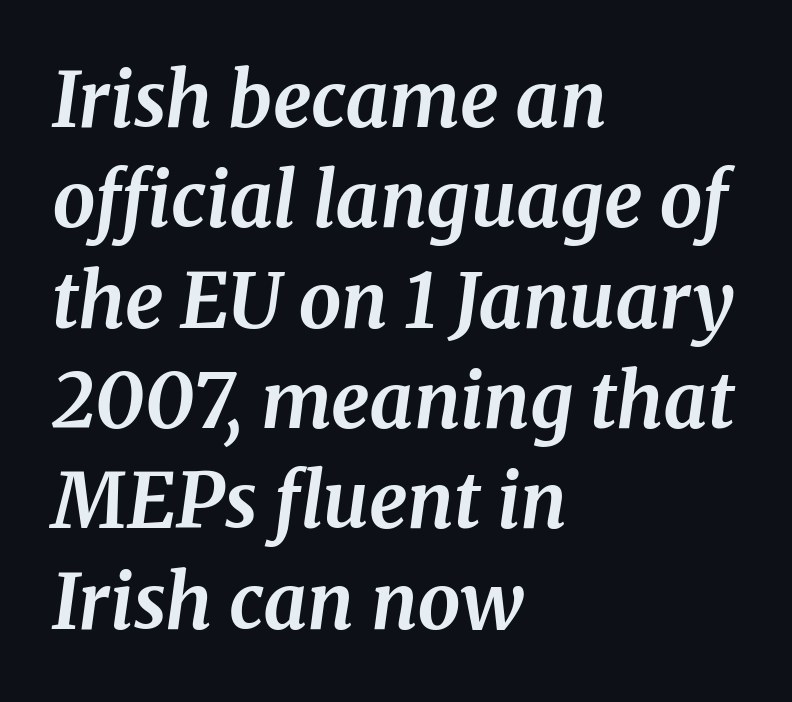
The words here are not underlined. The vertical gap from one line to the next is medium. Compared with typical body copy, the letter spacing here is the same. The rendering anchors every line to the left-hand side.
